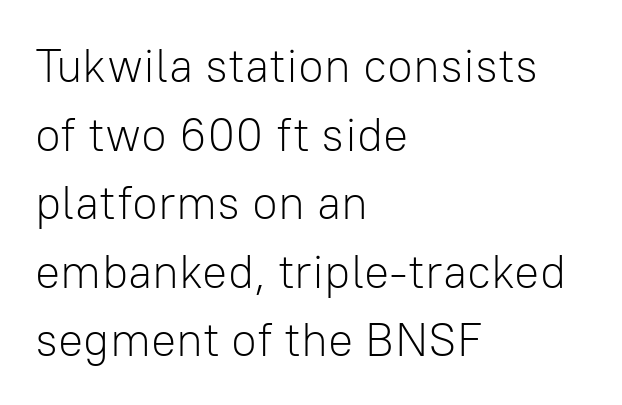
The image shows 47 px light sans-serif type, upright; set left-aligned, normal line spacing (1.46x), normal letter spacing, not underlined; low stroke contrast and a medium x-height.
